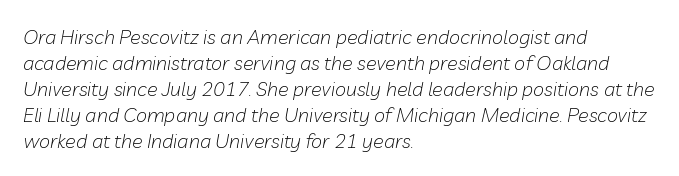
Q: Is the text bold? A: No.
Q: Is the text italic (slanted)? A: Yes, it leans right by about 10 degrees.
Q: Is the text underlined? A: No.
Q: How is the paragraph aligned? A: Left-aligned.
Q: Is the spacing between letters normal or unusually wide? A: Normal.
Q: Is the spacing between lines tight, normal or loose? A: Normal.
